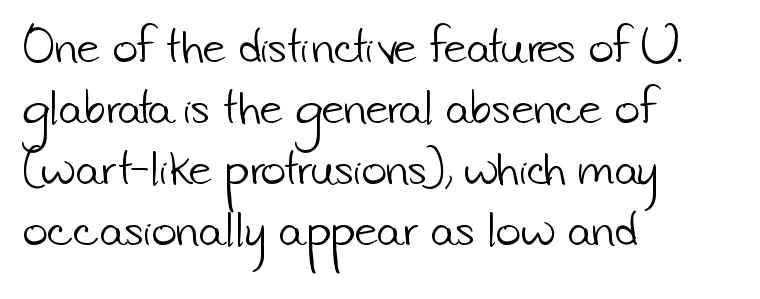
{"serif": "no", "bold": "no", "weight": "light", "width": "normal", "stroke_contrast": "low", "x_height": "small", "monospaced": "no", "underline": "no", "align": "left", "line_spacing": "normal", "line_spacing_ratio": 1.42, "letter_spacing": "normal", "letter_spacing_em": 0.0, "glyph_px": 43}
